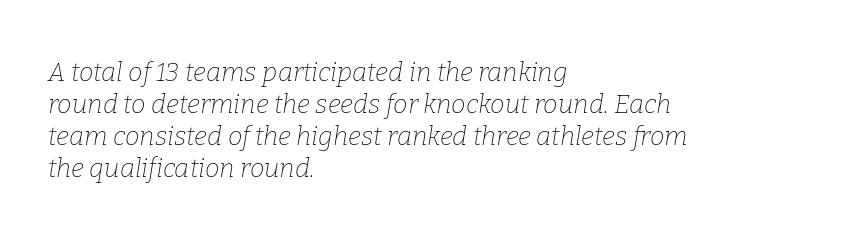
Letters have the restrained weight of plain body copy at most. Clear beneath every line of the passage. Horizontal alignment here is leftward, the default for most running prose. These lines were composed using italics. Letter spacing: default.
